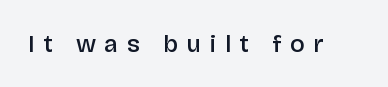
Q: Is the text bold? A: Semi-bold.
Q: Is the text italic (slanted)? A: No, it is upright.
Q: Is the text underlined? A: No.
Q: Is the spacing between letters normal or unusually wide? A: Unusually wide.
